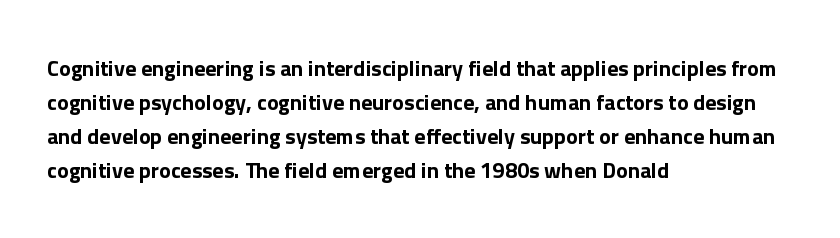
The image shows 22 px text type, upright; set left-aligned, normal line spacing (1.54x), normal letter spacing, not underlined.
